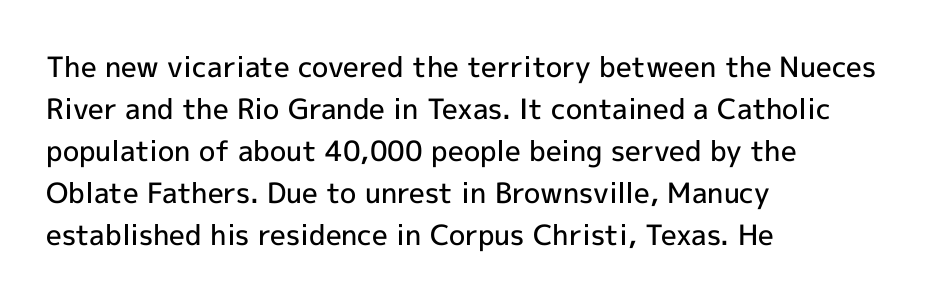
Q: Is the text bold? A: Semi-bold.
Q: Is the text italic (slanted)? A: No, it is upright.
Q: Is the typeface a serif or a sans-serif typeface? A: Sans-serif.
Q: Is the text underlined? A: No.
Q: How is the paragraph aligned? A: Left-aligned.
Q: Is the spacing between letters normal or unusually wide? A: Normal.
Q: Is the spacing between lines tight, normal or loose? A: Normal.
Q: Width (condensed, normal, or wide)? A: Normal.
Q: x-height? A: Medium.
Q: Monospaced? A: No.
